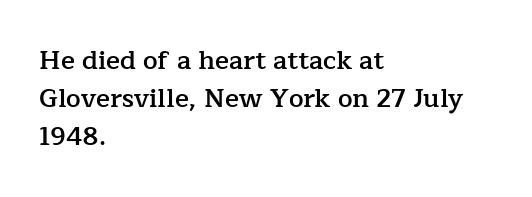
{"italic": "no", "bold": "semi", "underline": "no", "align": "left", "line_spacing": "normal", "line_spacing_ratio": 1.46, "letter_spacing": "normal", "letter_spacing_em": 0.0, "glyph_px": 26}
